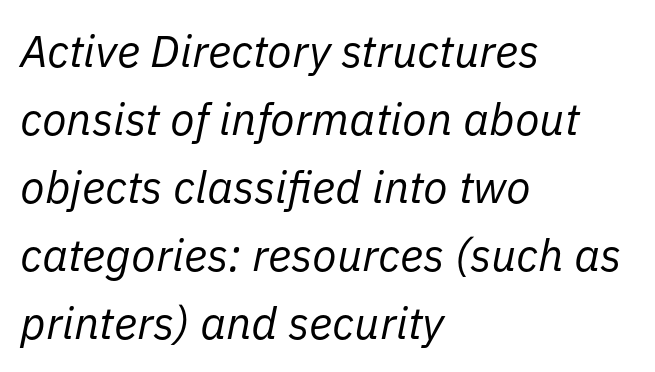
{"italic": "yes", "lean": "right", "slant_degrees": 11, "bold": "no", "weight": "regular", "width": "normal", "stroke_contrast": "low", "x_height": "medium", "monospaced": "no", "underline": "no", "align": "left", "line_spacing": "normal", "line_spacing_ratio": 1.51, "letter_spacing": "normal", "letter_spacing_em": 0.0, "glyph_px": 45}
